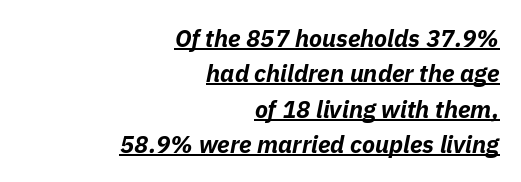
{"italic": "yes", "lean": "right", "slant_degrees": 11, "bold": "yes", "underline": "yes", "align": "right", "line_spacing": "normal", "line_spacing_ratio": 1.47, "letter_spacing": "normal", "letter_spacing_em": 0.0, "glyph_px": 24}
